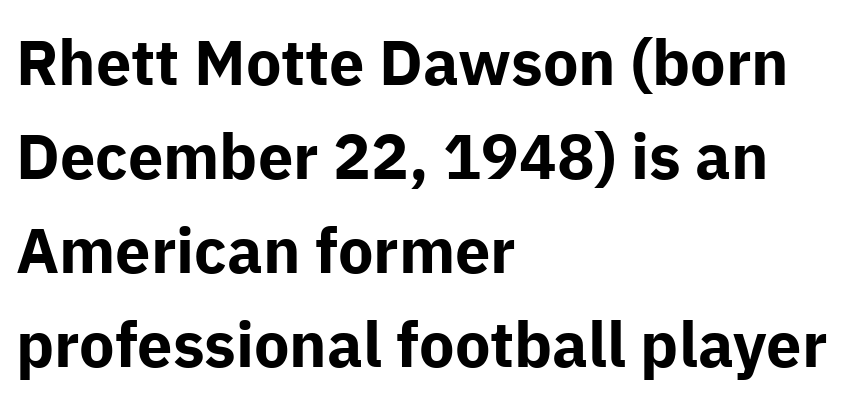
The image shows 63 px bold sans-serif type, upright; set left-aligned, normal line spacing (1.49x), normal letter spacing, not underlined; low stroke contrast and a medium x-height.
